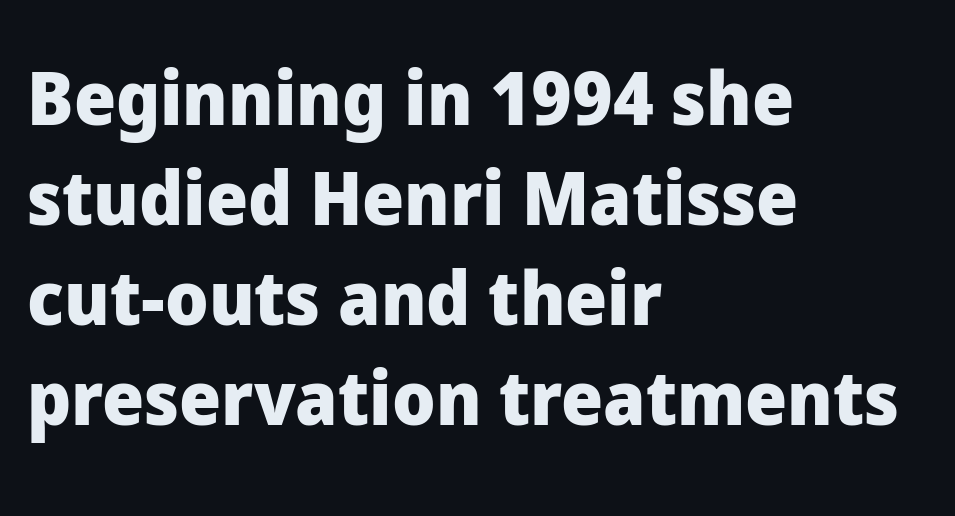
Q: Is the text bold? A: Yes.
Q: Is the text italic (slanted)? A: No, it is upright.
Q: Is the typeface a serif or a sans-serif typeface? A: Sans-serif.
Q: Is the text underlined? A: No.
Q: How is the paragraph aligned? A: Left-aligned.
Q: Is the spacing between letters normal or unusually wide? A: Normal.
Q: Is the spacing between lines tight, normal or loose? A: Normal.
Q: Width (condensed, normal, or wide)? A: Normal.
Q: Stroke contrast? A: Low.
Q: x-height? A: Medium.
Q: Monospaced? A: No.
